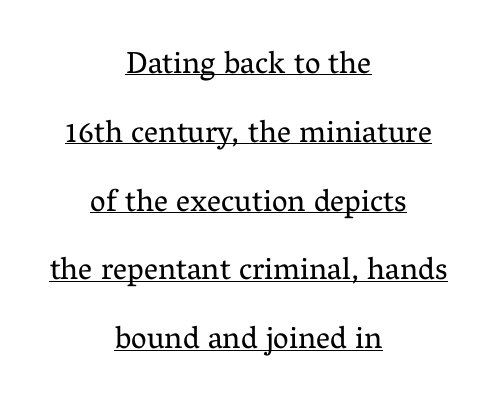
The image shows 31 px regular-weight serif type, upright; set centered, loose line spacing (2.22x), normal letter spacing, underlined; medium stroke contrast and a medium x-height.
